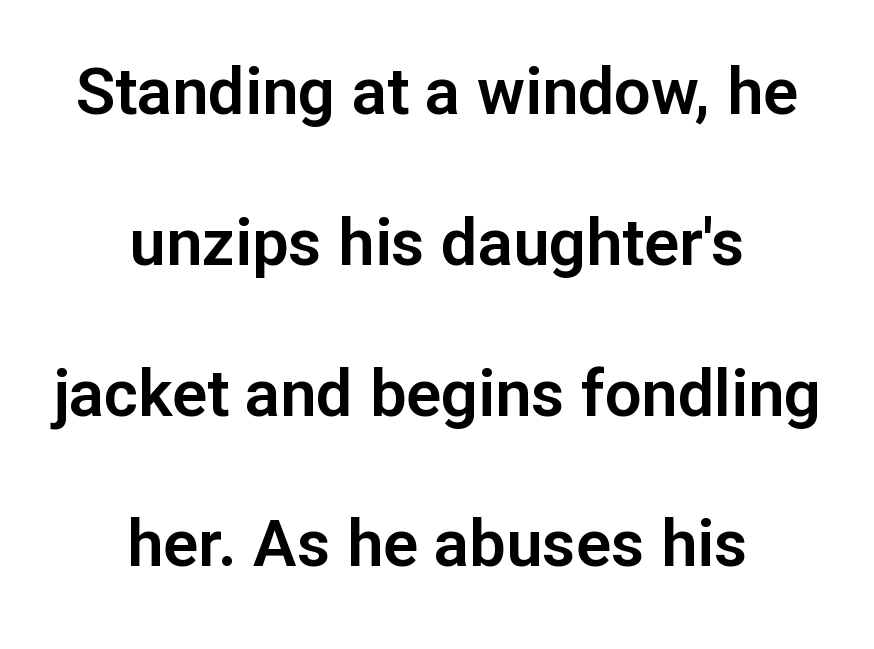
The image shows 65 px sans-serif type, upright; set centered, loose line spacing (2.32x), normal letter spacing, not underlined; low stroke contrast and a medium x-height.
